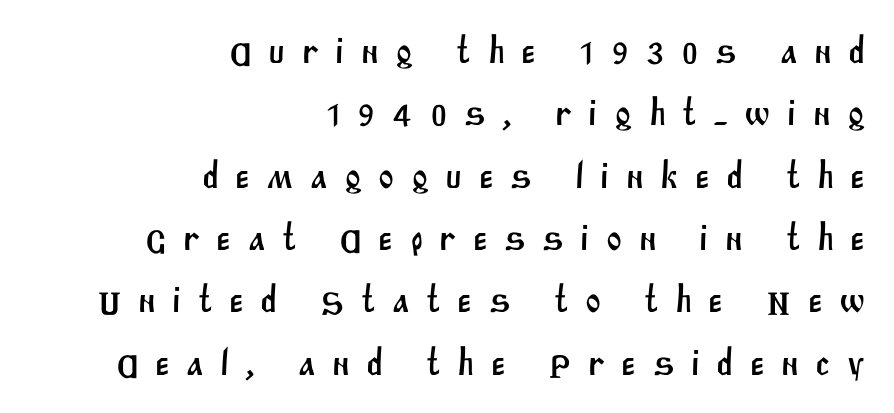
Q: Is the typeface a serif or a sans-serif typeface? A: Sans-serif.
Q: Is the text underlined? A: No.
Q: How is the paragraph aligned? A: Right-aligned.
Q: Is the spacing between letters normal or unusually wide? A: Unusually wide.
Q: Is the spacing between lines tight, normal or loose? A: Normal.
Q: Width (condensed, normal, or wide)? A: Normal.
Q: Stroke contrast? A: Medium.
Q: x-height? A: Large.
Q: Monospaced? A: No.
